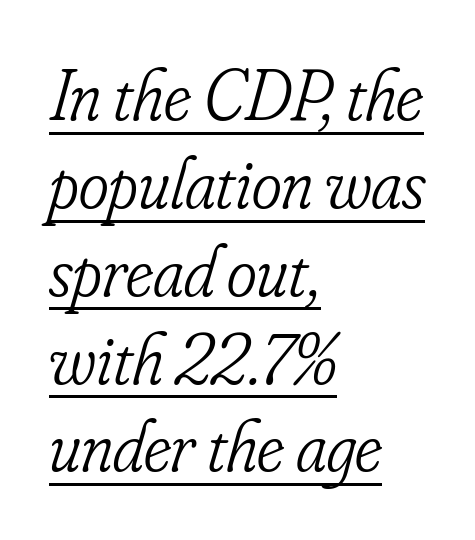
Q: Is the text bold? A: No.
Q: Is the text italic (slanted)? A: Yes, it leans right by about 16 degrees.
Q: Is the typeface a serif or a sans-serif typeface? A: Serif.
Q: Is the text underlined? A: Yes.
Q: How is the paragraph aligned? A: Left-aligned.
Q: Is the spacing between letters normal or unusually wide? A: Normal.
Q: Width (condensed, normal, or wide)? A: Condensed.
Q: Stroke contrast? A: Low.
Q: x-height? A: Small.
Q: Monospaced? A: No.
